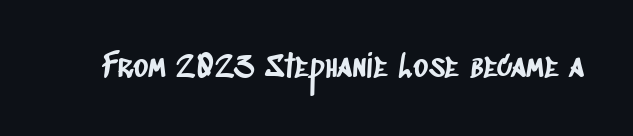
Q: Is the typeface a serif or a sans-serif typeface? A: Sans-serif.
Q: Is the text underlined? A: No.
Q: Is the spacing between letters normal or unusually wide? A: Normal.
Q: Width (condensed, normal, or wide)? A: Condensed.
Q: Stroke contrast? A: Low.
Q: x-height? A: Large.
Q: Monospaced? A: No.
